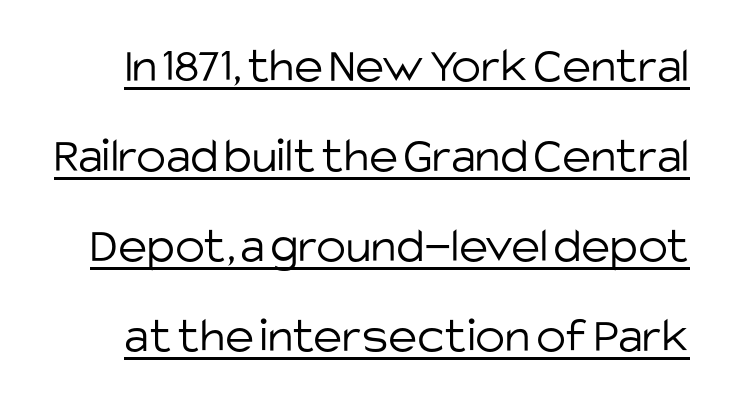
The image shows 50 px light sans-serif type, upright; set line spacing 1.8x, normal letter spacing, underlined; low stroke contrast and a large x-height.
